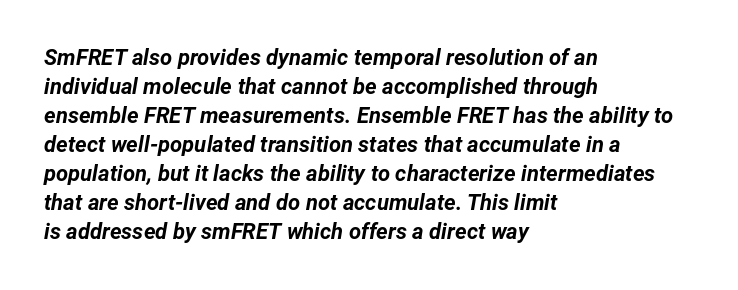
{"italic": "yes", "lean": "right", "slant_degrees": 12, "bold": "yes", "underline": "no", "align": "left", "line_spacing": "normal", "line_spacing_ratio": 1.32, "letter_spacing": "normal", "letter_spacing_em": 0.0, "glyph_px": 22}
